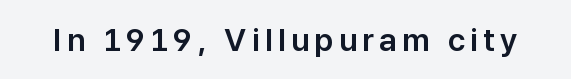
The image shows 32 px sans-serif type, upright; set not underlined; low stroke contrast and a medium x-height.
